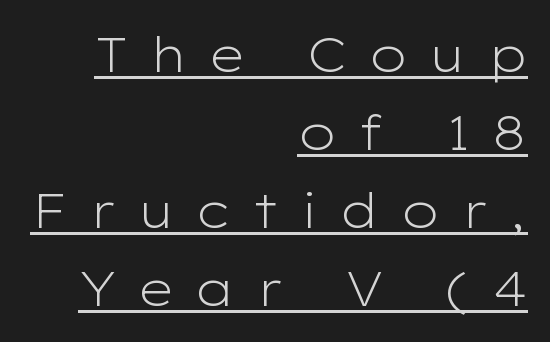
{"serif": "no", "italic": "no", "bold": "no", "weight": "light", "width": "wide", "stroke_contrast": "low", "x_height": "medium", "monospaced": "no", "underline": "yes", "align": "right", "line_spacing": "normal", "line_spacing_ratio": 1.59, "letter_spacing": "wide", "letter_spacing_em": 0.43, "glyph_px": 49}
